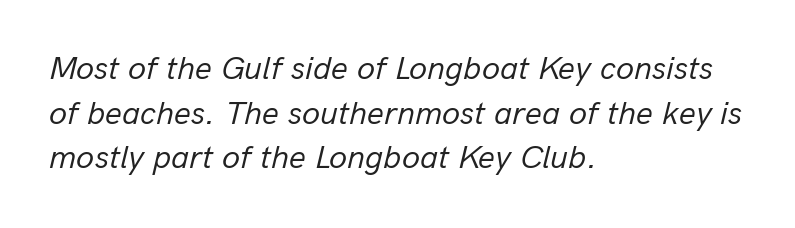
Q: Is the text bold? A: No.
Q: Is the text italic (slanted)? A: Yes, it leans right by about 13 degrees.
Q: Is the text underlined? A: No.
Q: How is the paragraph aligned? A: Left-aligned.
Q: Is the spacing between letters normal or unusually wide? A: Normal.
Q: Is the spacing between lines tight, normal or loose? A: Normal.
Q: Width (condensed, normal, or wide)? A: Normal.
Q: Stroke contrast? A: Low.
Q: x-height? A: Medium.
Q: Monospaced? A: No.
